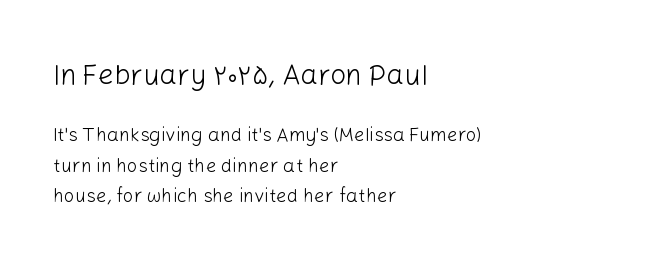
{"serif": "no", "italic": "no", "bold": "no", "weight": "light", "width": "normal", "stroke_contrast": "low", "x_height": "medium", "monospaced": "no", "underline": "no", "align": "left", "line_spacing": "normal", "line_spacing_ratio": 1.6, "letter_spacing": "normal", "letter_spacing_em": 0.0, "larger_block": "first", "size_ratio": 1.47, "glyph_px": 28}
